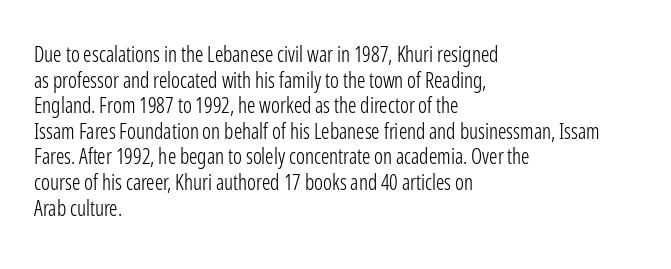
Q: Is the text bold? A: No.
Q: Is the text italic (slanted)? A: No, it is upright.
Q: Is the text underlined? A: No.
Q: How is the paragraph aligned? A: Left-aligned.
Q: Is the spacing between letters normal or unusually wide? A: Normal.
